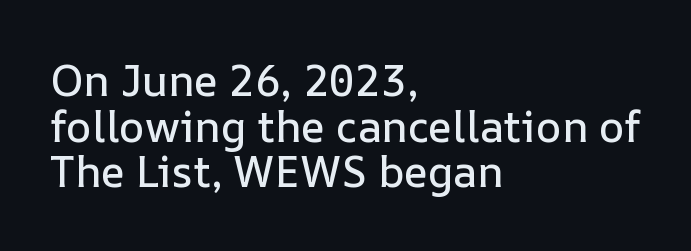
{"italic": "no", "width": "normal", "stroke_contrast": "low", "x_height": "medium", "monospaced": "no", "underline": "no", "align": "left", "line_spacing": "tight", "line_spacing_ratio": 1.06, "letter_spacing": "normal", "letter_spacing_em": 0.0, "glyph_px": 43}
